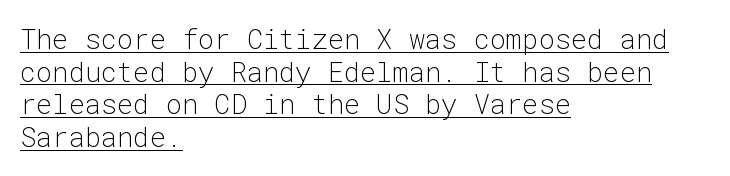
Q: Is the text bold? A: No.
Q: Is the text italic (slanted)? A: No, it is upright.
Q: Is the text underlined? A: Yes.
Q: How is the paragraph aligned? A: Left-aligned.
Q: Is the spacing between letters normal or unusually wide? A: Normal.
